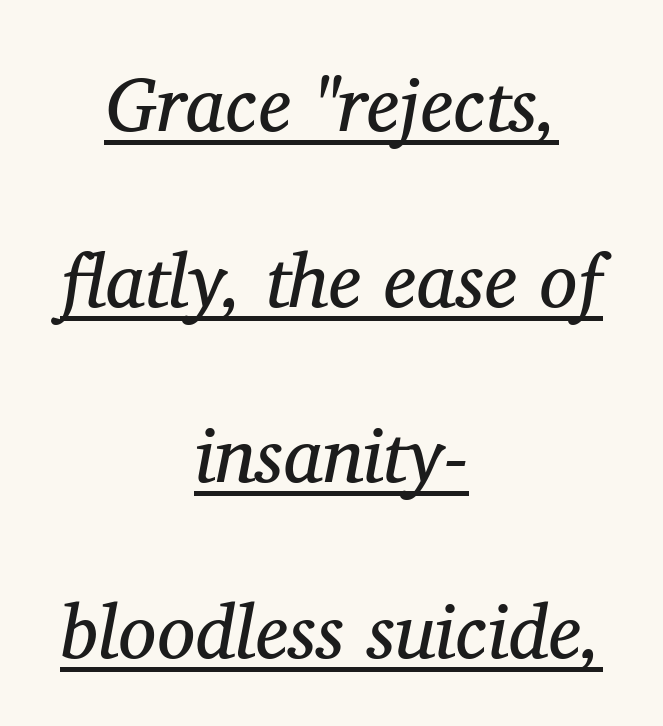
The whitespace from short lines is split evenly between both sides. The weight tops out at a normal text grade. The glyphs look as if they've been sheared to an angle. Quick note: underline on.
